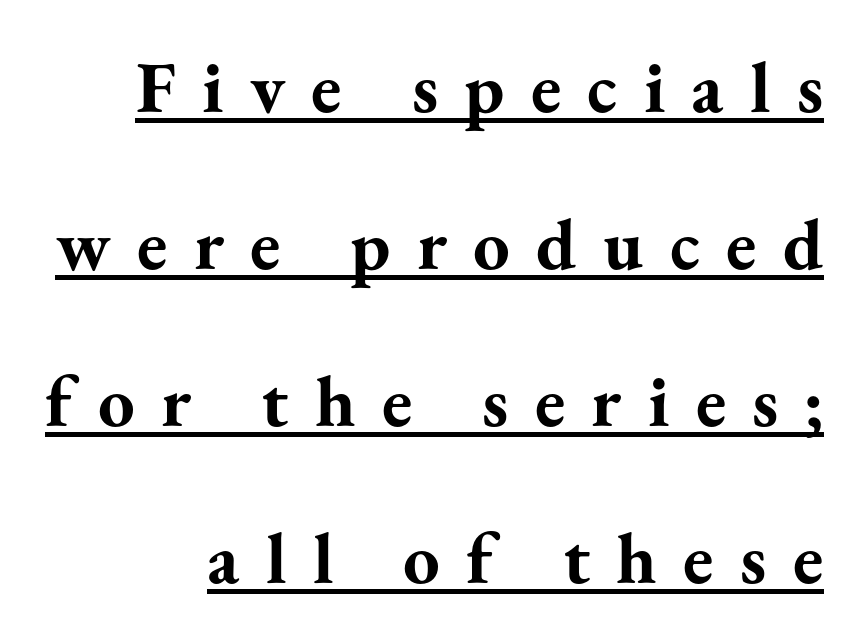
The image shows 73 px bold serif type, upright; set right-aligned, loose line spacing (2.15x), unusually wide letter spacing (+0.36 em), underlined; medium stroke contrast and a small x-height.
